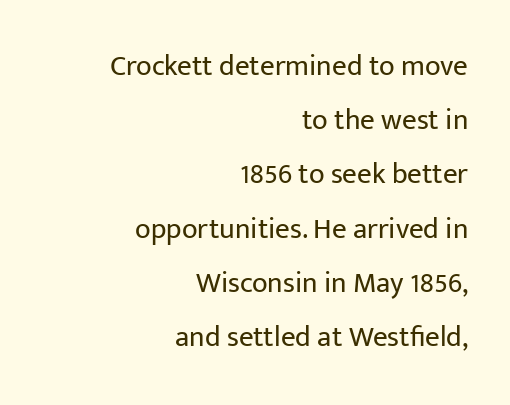
{"serif": "no", "italic": "no", "bold": "no", "weight": "regular", "width": "normal", "stroke_contrast": "low", "x_height": "medium", "monospaced": "no", "underline": "no", "align": "right", "line_spacing_ratio": 1.87, "letter_spacing": "normal", "letter_spacing_em": 0.0, "glyph_px": 29}
